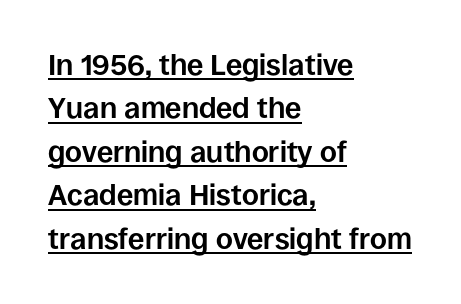
The image shows 29 px bold sans-serif type, upright; set left-aligned, normal line spacing (1.5x), normal letter spacing, underlined; low stroke contrast and a large x-height.
